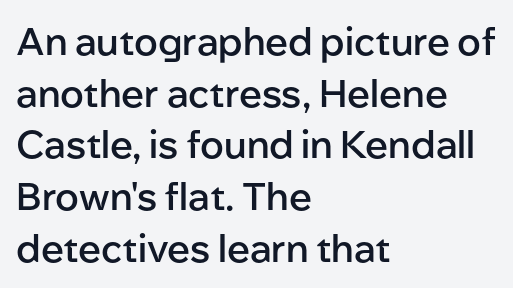
Q: Is the text bold? A: Semi-bold.
Q: Is the text italic (slanted)? A: No, it is upright.
Q: Is the typeface a serif or a sans-serif typeface? A: Sans-serif.
Q: Is the text underlined? A: No.
Q: How is the paragraph aligned? A: Left-aligned.
Q: Is the spacing between letters normal or unusually wide? A: Normal.
Q: Is the spacing between lines tight, normal or loose? A: Normal.
Q: Width (condensed, normal, or wide)? A: Normal.
Q: Stroke contrast? A: Low.
Q: x-height? A: Medium.
Q: Monospaced? A: No.
